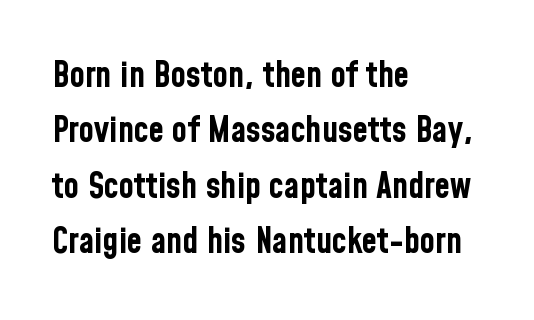
The image shows 35 px bold, condensed sans-serif type, upright; set left-aligned, normal line spacing (1.58x), normal letter spacing, not underlined; low stroke contrast and a medium x-height.
